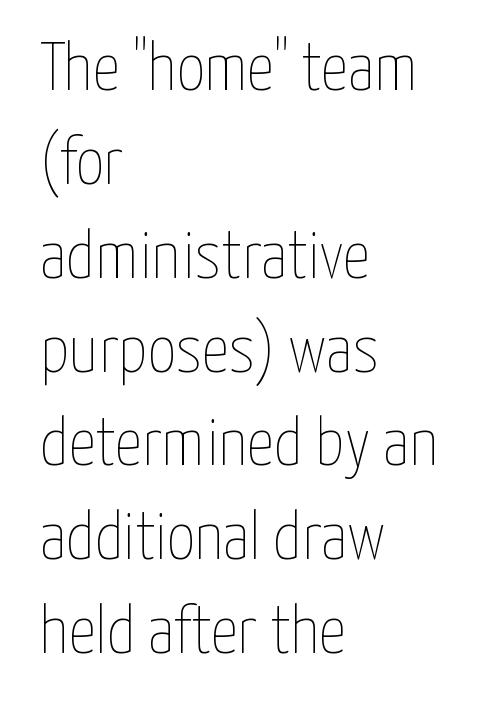
These lines are rendered in a variable-pitch font. The foot of each line stays bare and open. Designer's note — italics off, roman on. Vertical spacing — default. These lines keep a tight, regular rhythm from letter to letter. The rag falls on the right side of this text block.
